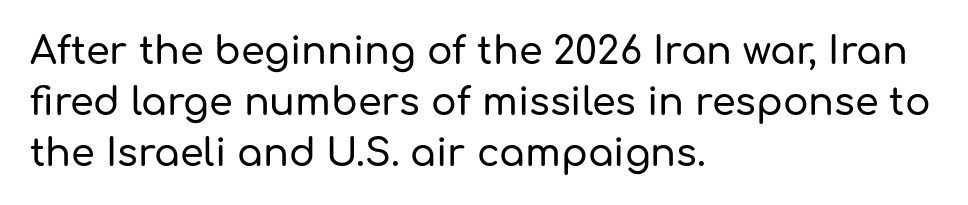
{"serif": "no", "italic": "no", "width": "normal", "stroke_contrast": "low", "x_height": "medium", "monospaced": "no", "underline": "no", "align": "left", "line_spacing": "normal", "line_spacing_ratio": 1.34, "letter_spacing": "normal", "letter_spacing_em": 0.0, "glyph_px": 38}
